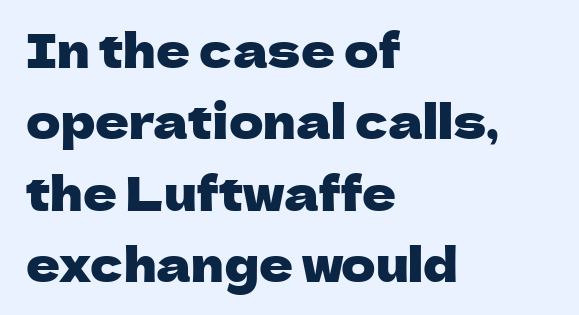
Q: Is the text italic (slanted)? A: No, it is upright.
Q: Is the typeface a serif or a sans-serif typeface? A: Sans-serif.
Q: Is the text underlined? A: No.
Q: How is the paragraph aligned? A: Left-aligned.
Q: Is the spacing between letters normal or unusually wide? A: Normal.
Q: Is the spacing between lines tight, normal or loose? A: Normal.
Q: Width (condensed, normal, or wide)? A: Normal.
Q: Stroke contrast? A: Low.
Q: x-height? A: Medium.
Q: Monospaced? A: No.
